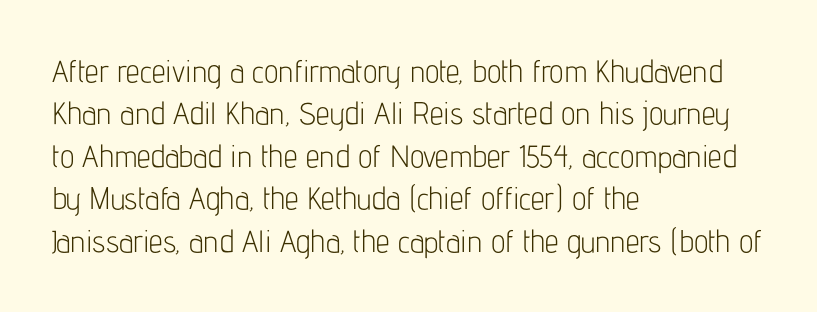
Honestly, there is no underline to notice here at all. Horizontal alignment here is leftward, the default for most running prose. These lines were composed using upright roman letters. This reads as an unemphasized weight, regular at the heaviest. The rendering uses natural spacing where letterforms have individual widths.
